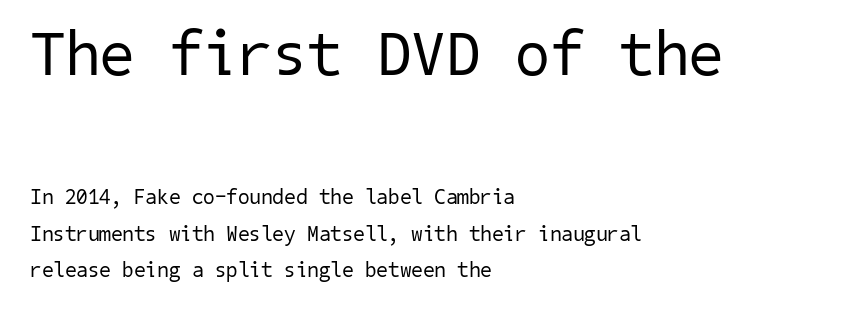
The image shows 63 px regular-weight sans-serif type; set left-aligned, line spacing 1.73x, normal letter spacing, not underlined; the first (top) block is 3.0x larger; low stroke contrast and a medium x-height.
